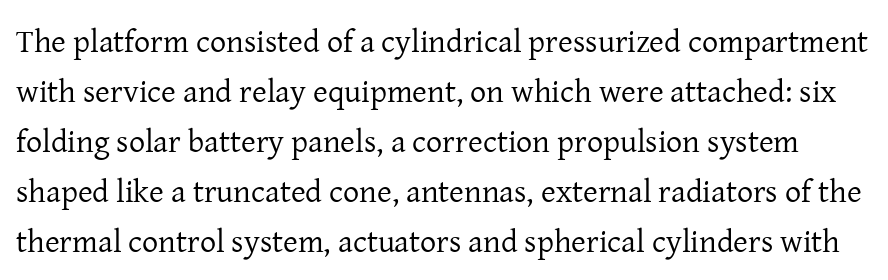
The image shows 32 px regular-weight serif type, upright; set normal line spacing (1.56x), normal letter spacing, not underlined; low stroke contrast and a medium x-height.
